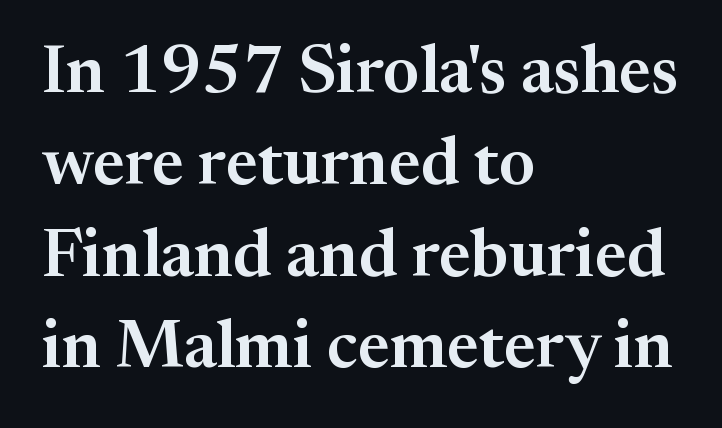
The image shows 67 px serif type, upright; set left-aligned, normal line spacing (1.37x), normal letter spacing, not underlined; medium stroke contrast and a medium x-height.
